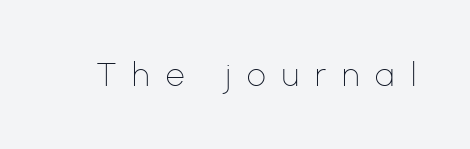
Unmarked baselines from the first word to the last. Spacing verdict: proportional, widths tailored to each character. There is plenty of visible air inserted between adjacent glyphs. Ascenders rise straight up at ninety degrees. Bold? No — there's no thickening of the strokes.
